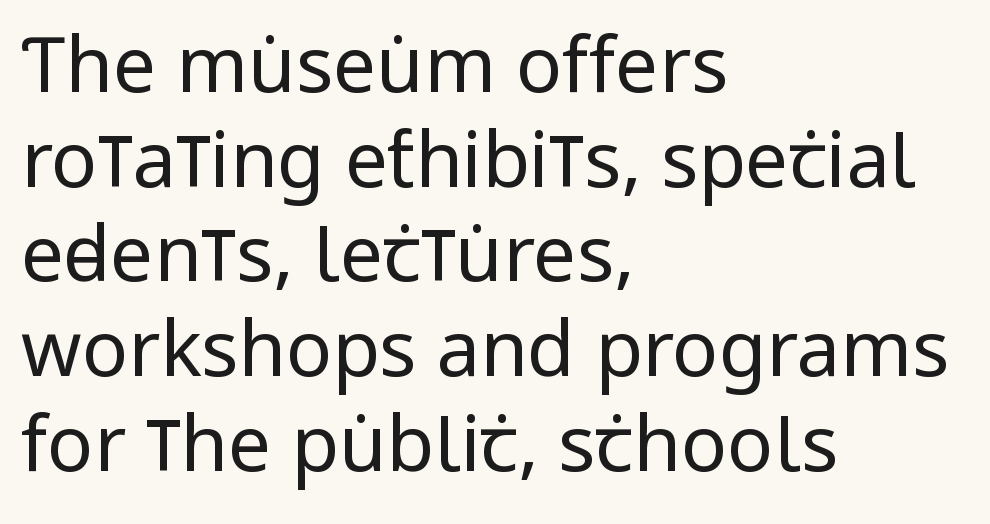
The face looks like a standard text weight, possibly lighter. The passage shown is not underscored anywhere. Observe the absence of serifs on each vertical stroke in this sample. Do the characters align in a grid? No, the font is proportional. A typesetter would mark this as roman, not italic.
